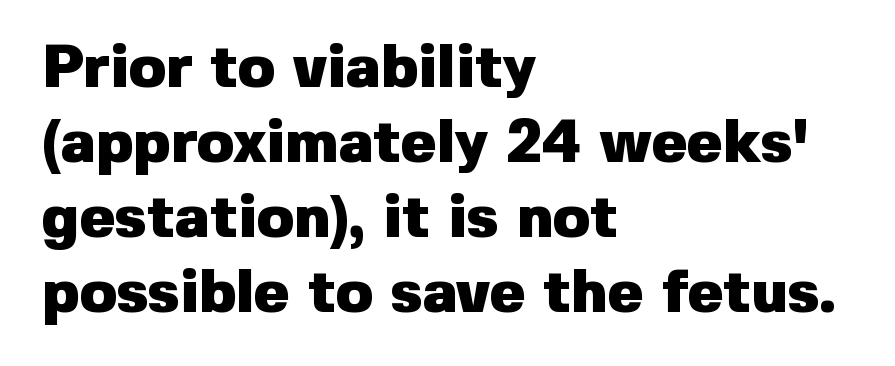
The image shows 60 px heavy sans-serif type, upright; set left-aligned, normal line spacing (1.25x), normal letter spacing, not underlined; low stroke contrast and a medium x-height.
